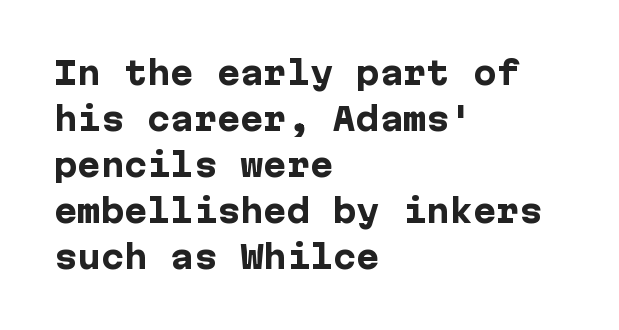
Q: Is the text bold? A: Yes.
Q: Is the text italic (slanted)? A: No, it is upright.
Q: Is the typeface a serif or a sans-serif typeface? A: Sans-serif.
Q: Is the text underlined? A: No.
Q: How is the paragraph aligned? A: Left-aligned.
Q: Is the spacing between letters normal or unusually wide? A: Normal.
Q: Is the spacing between lines tight, normal or loose? A: Normal.
Q: Width (condensed, normal, or wide)? A: Normal.
Q: Stroke contrast? A: Low.
Q: x-height? A: Medium.
